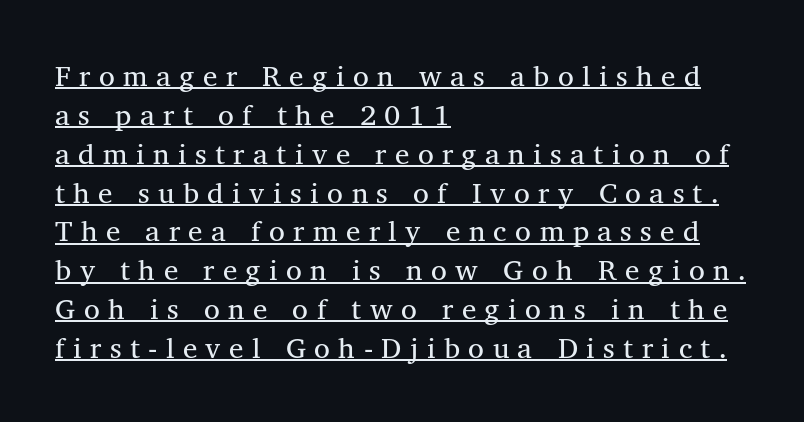
The image shows 29 px serif type, upright; set left-aligned, normal line spacing (1.34x), unusually wide letter spacing (+0.29 em), underlined; medium stroke contrast and a medium x-height.
